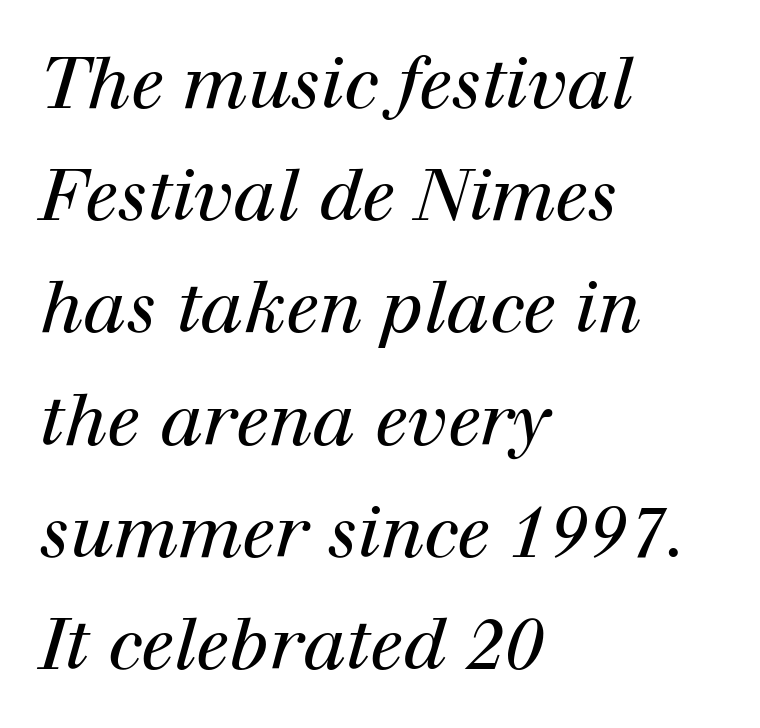
The image shows 71 px regular-weight serif type, italic (leaning right); set left-aligned, normal line spacing (1.58x), normal letter spacing, not underlined; high stroke contrast and a medium x-height.
